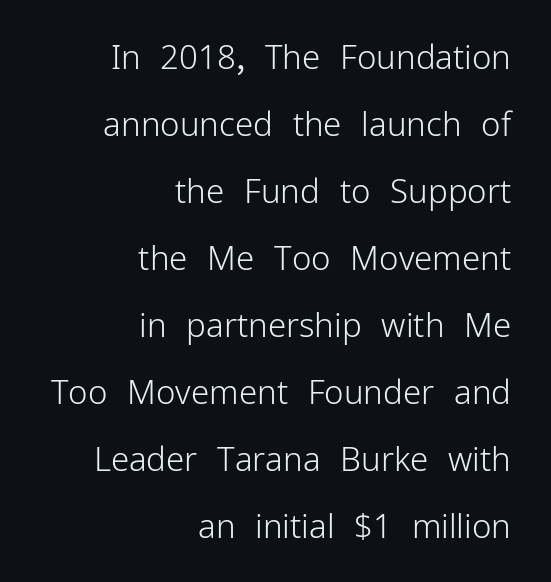
{"serif": "no", "italic": "no", "bold": "no", "weight": "light", "width": "normal", "stroke_contrast": "low", "x_height": "medium", "monospaced": "no", "underline": "no", "align": "right", "line_spacing": "loose", "line_spacing_ratio": 2.03, "letter_spacing": "normal", "letter_spacing_em": 0.0, "glyph_px": 33}
